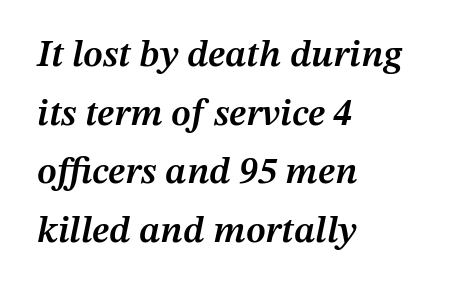
Q: Is the text bold? A: Semi-bold.
Q: Is the text italic (slanted)? A: Yes, it leans right by about 12 degrees.
Q: Is the text underlined? A: No.
Q: How is the paragraph aligned? A: Left-aligned.
Q: Is the spacing between letters normal or unusually wide? A: Normal.
Q: Is the spacing between lines tight, normal or loose? A: Normal.
Q: Width (condensed, normal, or wide)? A: Normal.
Q: Stroke contrast? A: Medium.
Q: x-height? A: Medium.
Q: Monospaced? A: No.
